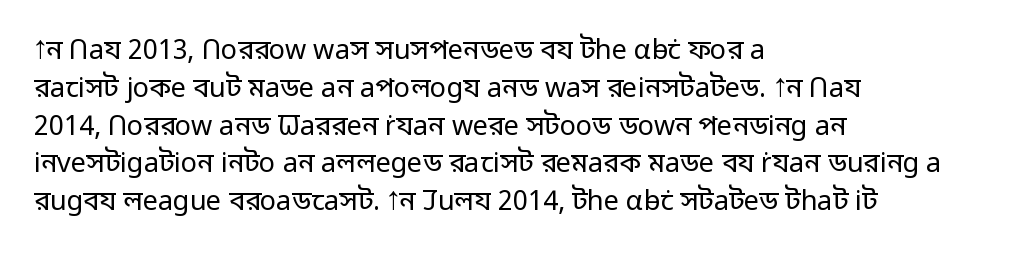
Q: Is the text bold? A: No.
Q: Is the text italic (slanted)? A: No, it is upright.
Q: Is the text underlined? A: No.
Q: How is the paragraph aligned? A: Left-aligned.
Q: Is the spacing between letters normal or unusually wide? A: Normal.
Q: Is the spacing between lines tight, normal or loose? A: Normal.
